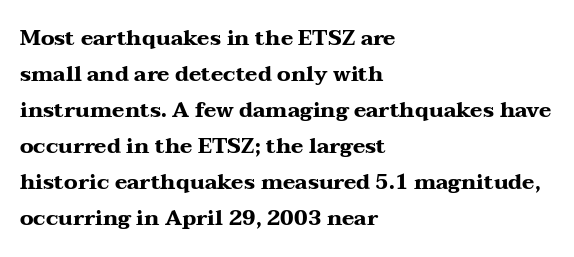
The image shows 21 px bold type, upright; set left-aligned, line spacing 1.71x, normal letter spacing, not underlined.
